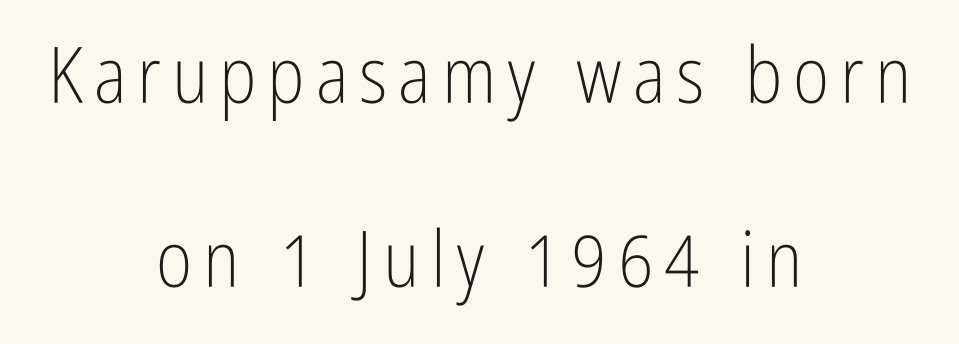
Underlining? Definitely not there. The characters display no serif detailing; their extremities are plain. The strokes carry an ordinary text weight at most. This is roman type, the default non-slanted kind.
